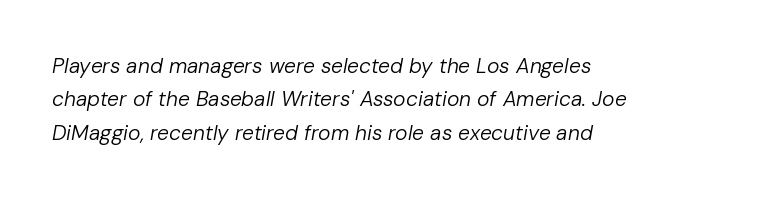
{"italic": "yes", "lean": "right", "slant_degrees": 10, "bold": "no", "underline": "no", "align": "left", "line_spacing": "normal", "line_spacing_ratio": 1.59, "letter_spacing": "normal", "letter_spacing_em": 0.0, "glyph_px": 21}
